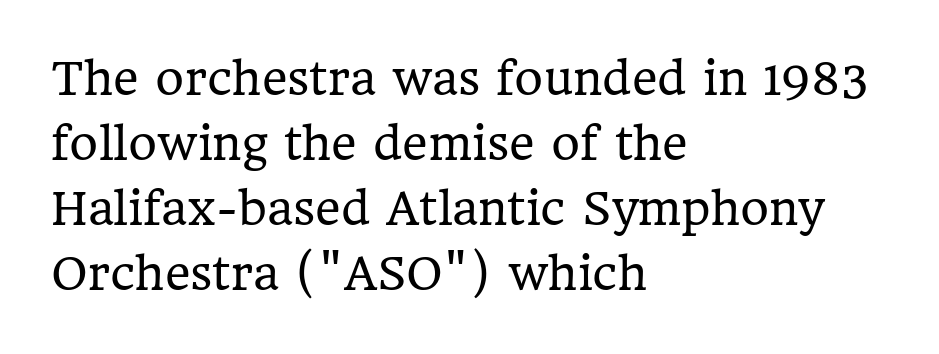
Q: Is the text bold? A: No.
Q: Is the text italic (slanted)? A: No, it is upright.
Q: Is the typeface a serif or a sans-serif typeface? A: Serif.
Q: Is the text underlined? A: No.
Q: How is the paragraph aligned? A: Left-aligned.
Q: Is the spacing between letters normal or unusually wide? A: Normal.
Q: Is the spacing between lines tight, normal or loose? A: Normal.
Q: Width (condensed, normal, or wide)? A: Normal.
Q: Stroke contrast? A: Low.
Q: x-height? A: Medium.
Q: Monospaced? A: No.
